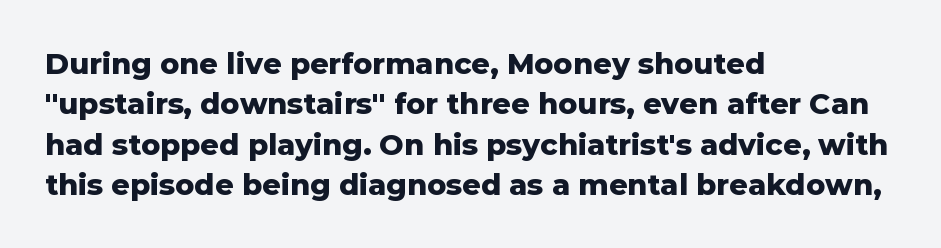
Q: Is the text bold? A: Yes.
Q: Is the text italic (slanted)? A: No, it is upright.
Q: Is the typeface a serif or a sans-serif typeface? A: Sans-serif.
Q: Is the text underlined? A: No.
Q: How is the paragraph aligned? A: Left-aligned.
Q: Is the spacing between letters normal or unusually wide? A: Normal.
Q: Is the spacing between lines tight, normal or loose? A: Normal.
Q: Width (condensed, normal, or wide)? A: Normal.
Q: Stroke contrast? A: Low.
Q: x-height? A: Medium.
Q: Monospaced? A: No.
